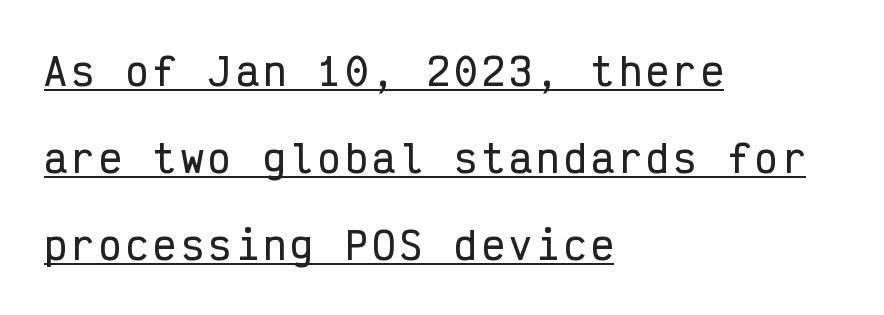
Q: Is the text italic (slanted)? A: No, it is upright.
Q: Is the typeface a serif or a sans-serif typeface? A: Sans-serif.
Q: Is the text underlined? A: Yes.
Q: How is the paragraph aligned? A: Left-aligned.
Q: Is the spacing between lines tight, normal or loose? A: Loose.
Q: Width (condensed, normal, or wide)? A: Condensed.
Q: Stroke contrast? A: Low.
Q: x-height? A: Medium.
Q: Monospaced? A: Yes.
